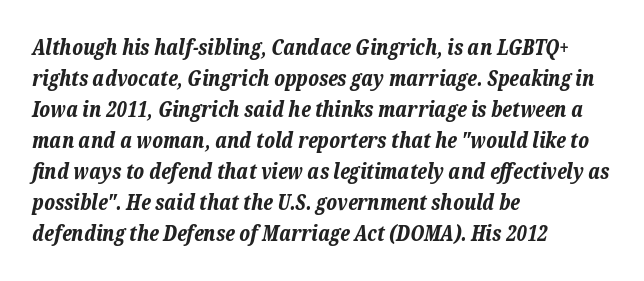
Each new line begins a customary step beneath the previous one. The passage shown is emphatically bold. The text carries the slant typical of an italic or oblique font. If you drew a ruler down the left edge, every line would touch it. In terms of letterspacing, this is plain default setting. Unmarked baselines from the first word to the last.
